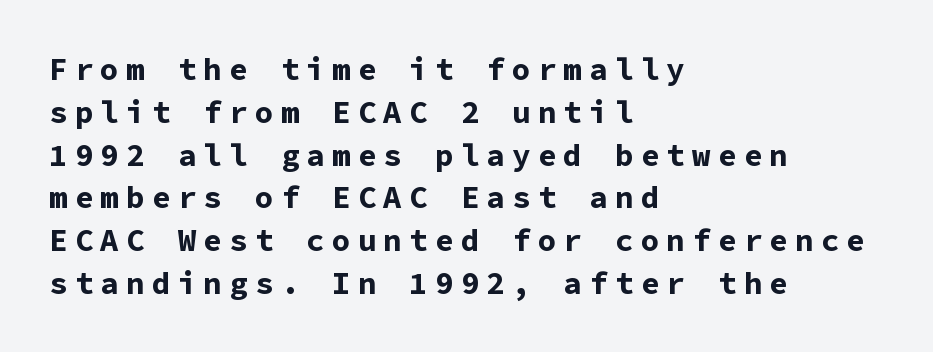
Horizontal alignment here is leftward, the default for most running prose. The space directly below the letters is spotless. Weight check: bold — yes, fully. Notice how the stems are strictly vertical — no italics here. Evenly set lines give the paragraph a standard silhouette. These lines are rendered in a fixed-pitch font.
